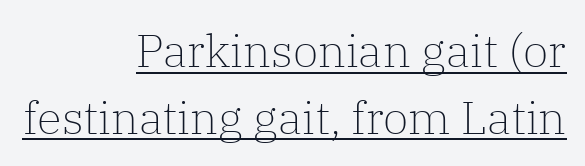
These lines are set flush right with a ragged left edge. Leading: standard. The type sits square on the baseline with zero lean. In designer terms, the underline attribute is active on this setting. Note the varied advance widths — an 'i' is clearly narrower than an 'm'.
